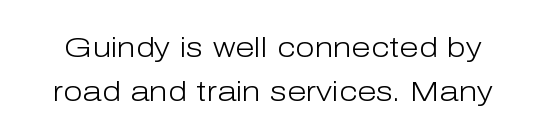
{"serif": "no", "italic": "no", "bold": "no", "weight": "light", "width": "normal", "stroke_contrast": "low", "x_height": "medium", "monospaced": "no", "underline": "no", "line_spacing": "normal", "line_spacing_ratio": 1.58, "letter_spacing": "normal", "letter_spacing_em": 0.0, "glyph_px": 28}
